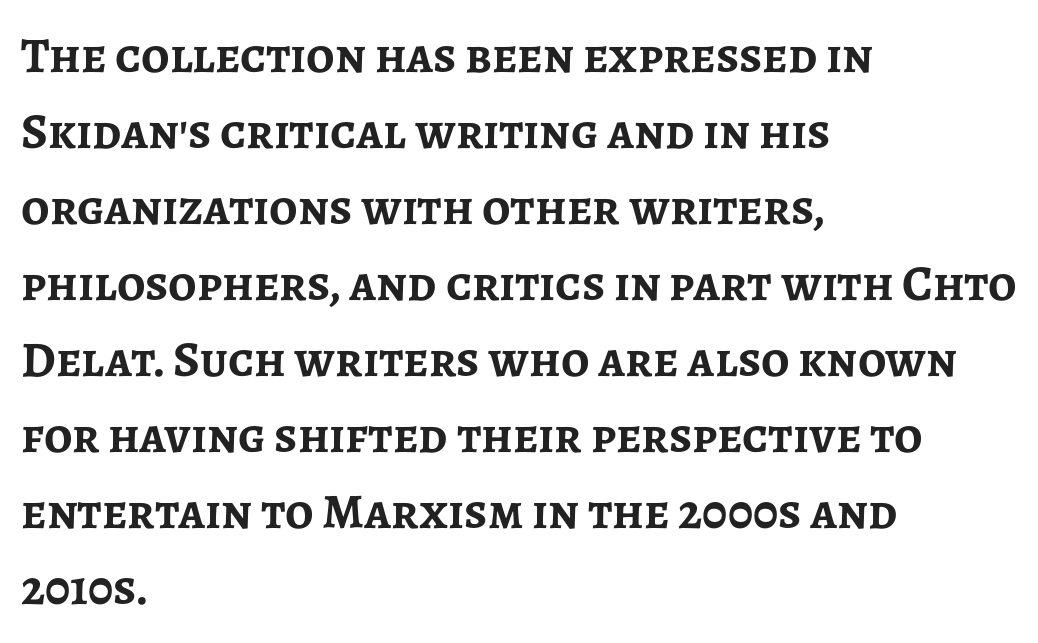
{"serif": "no", "italic": "no", "bold": "yes", "weight": "semibold", "width": "normal", "stroke_contrast": "low", "x_height": "medium", "monospaced": "no", "underline": "no", "align": "left", "line_spacing": "normal", "line_spacing_ratio": 1.52, "letter_spacing": "normal", "letter_spacing_em": 0.0, "glyph_px": 50}
